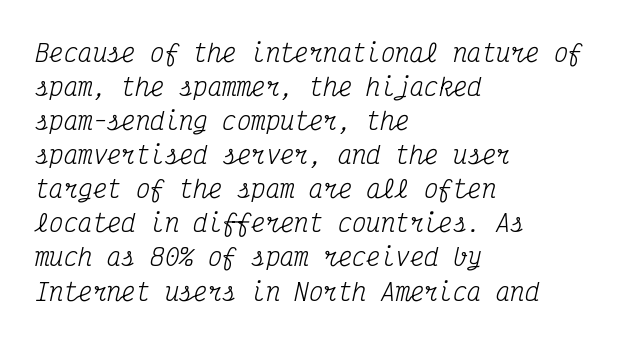
These lines stack with their left ends in a neat column. Default kerning and tracking; the words read as compact shapes. The space between consecutive lines is moderate. Underline: absent. The passage shown is not bold in any degree. Rendered with sloped, italic letterforms.
